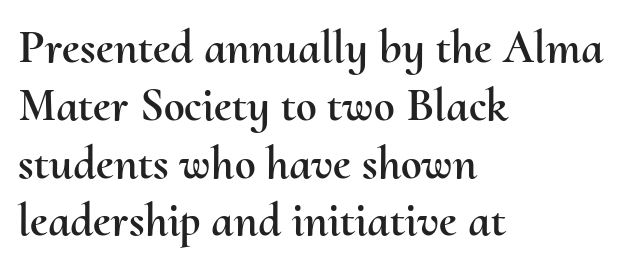
The image shows 47 px text type, upright; set left-aligned, line spacing 1.23x, normal letter spacing, not underlined; medium stroke contrast and a small x-height.
